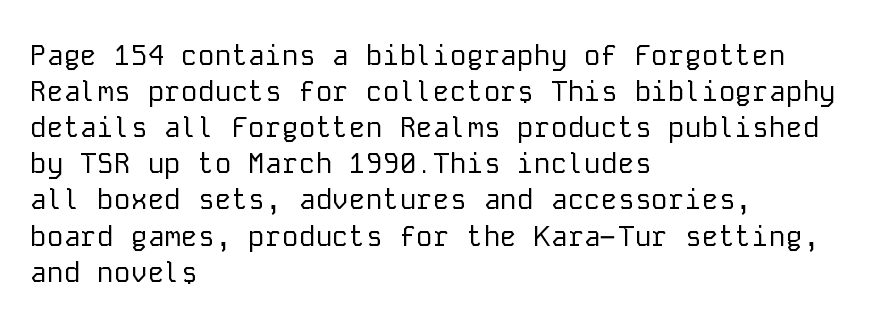
The letterforms sit shoulder to shoulder at normal distance. I'd call this a sans setting — the letters go barefoot. The designer left line spacing at the default. The area under the type is left untouched.
